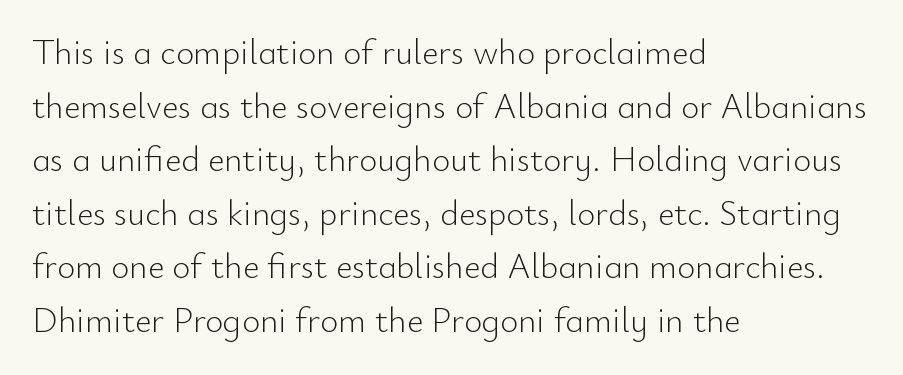
The typeface chosen for these lines omits serifs. Characters remain perfectly vertical along every line. The letters look calm and open, with moderate or lighter stems. These lines stack with their left ends in a neat column.
